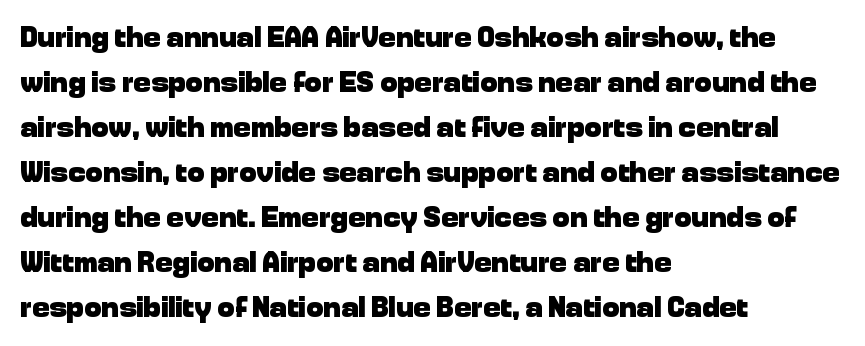
Q: Is the text bold? A: Yes.
Q: Is the text italic (slanted)? A: No, it is upright.
Q: Is the typeface a serif or a sans-serif typeface? A: Sans-serif.
Q: Is the text underlined? A: No.
Q: How is the paragraph aligned? A: Left-aligned.
Q: Is the spacing between letters normal or unusually wide? A: Normal.
Q: Is the spacing between lines tight, normal or loose? A: Normal.
Q: Width (condensed, normal, or wide)? A: Normal.
Q: Stroke contrast? A: Low.
Q: x-height? A: Medium.
Q: Monospaced? A: No.
